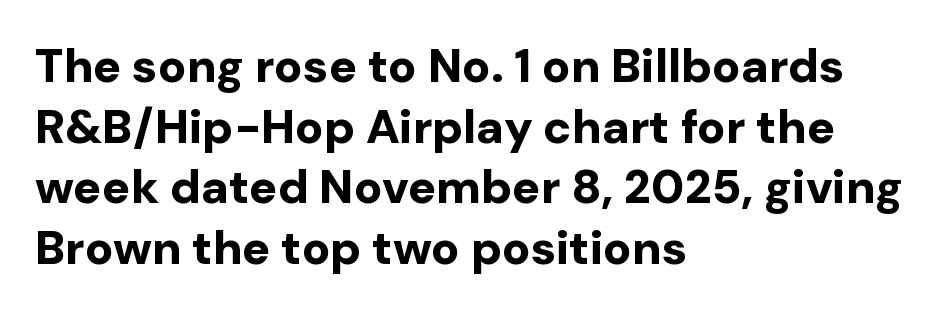
Is the type bold? Yes — the strokes are clearly thick and heavy. The space beneath each line is pristine and unruled. Proportional: the letters do not fall into vertical columns. This rendering leaves character spacing at its baseline value. The leading is moderate, giving the passage an even texture.
